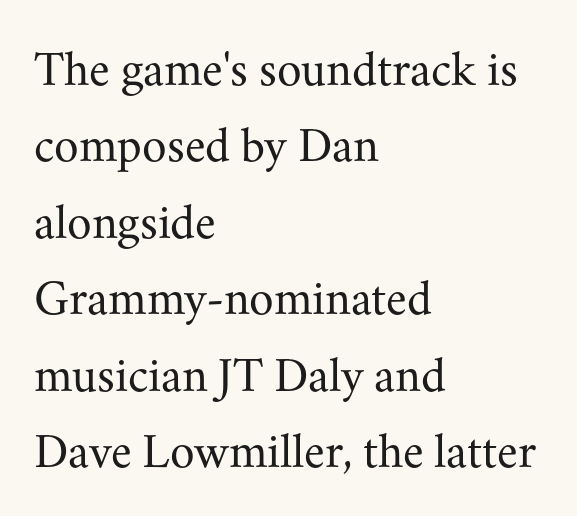
Is the letter spacing exaggerated? No — it looks like the ordinary default. Stems here are at most as thick as an everyday book face. A roman cut, with each character standing at attention. Looks like regular typesetting: each glyph gets only the width it needs. The type family on display is of the serif kind.
